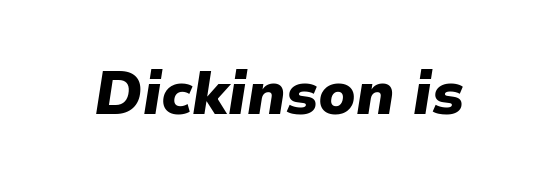
{"italic": "yes", "lean": "right", "slant_degrees": 9, "bold": "yes", "weight": "heavy", "width": "normal", "stroke_contrast": "low", "x_height": "medium", "monospaced": "no", "underline": "no", "letter_spacing": "normal", "letter_spacing_em": 0.0, "glyph_px": 60}
